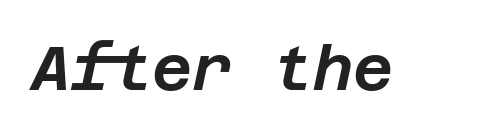
The image shows 62 px text type, italic (leaning right); set normal letter spacing, not underlined; low stroke contrast and a large x-height.
